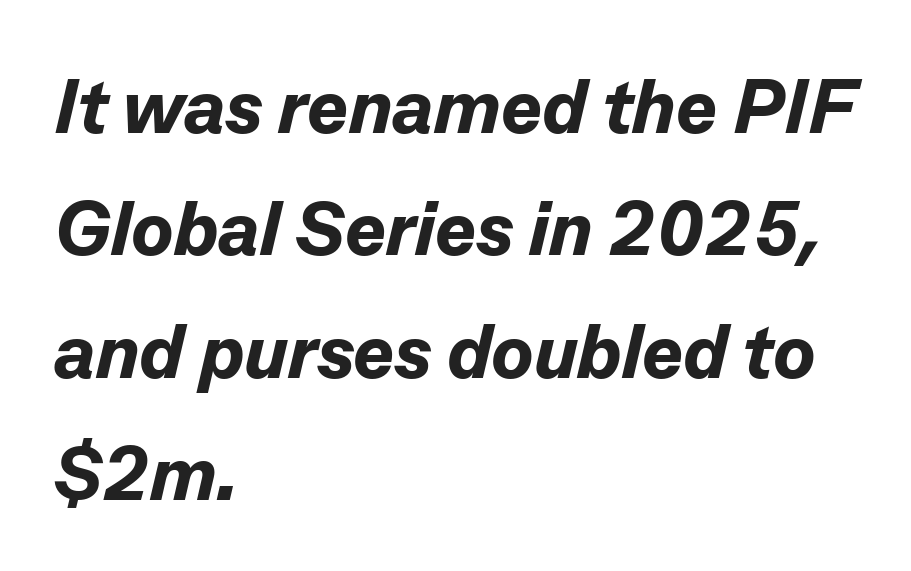
{"italic": "yes", "lean": "right", "slant_degrees": 13, "bold": "yes", "weight": "bold", "width": "normal", "stroke_contrast": "low", "x_height": "medium", "monospaced": "no", "underline": "no", "align": "left", "line_spacing": "normal", "line_spacing_ratio": 1.59, "letter_spacing": "normal", "letter_spacing_em": 0.0, "glyph_px": 77}
